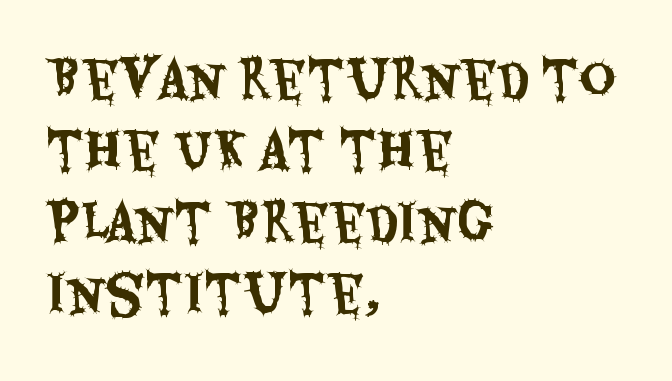
No feet cap the strokes, marking this as sans-serif type. Leftover space on each line is placed entirely after the last word. Each new line begins a customary step beneath the previous one. Lines of text with bare space underneath. Tracking here is standard; glyphs follow each other at the usual distance. Here the designer chose a conventional face with non-uniform glyph widths.
